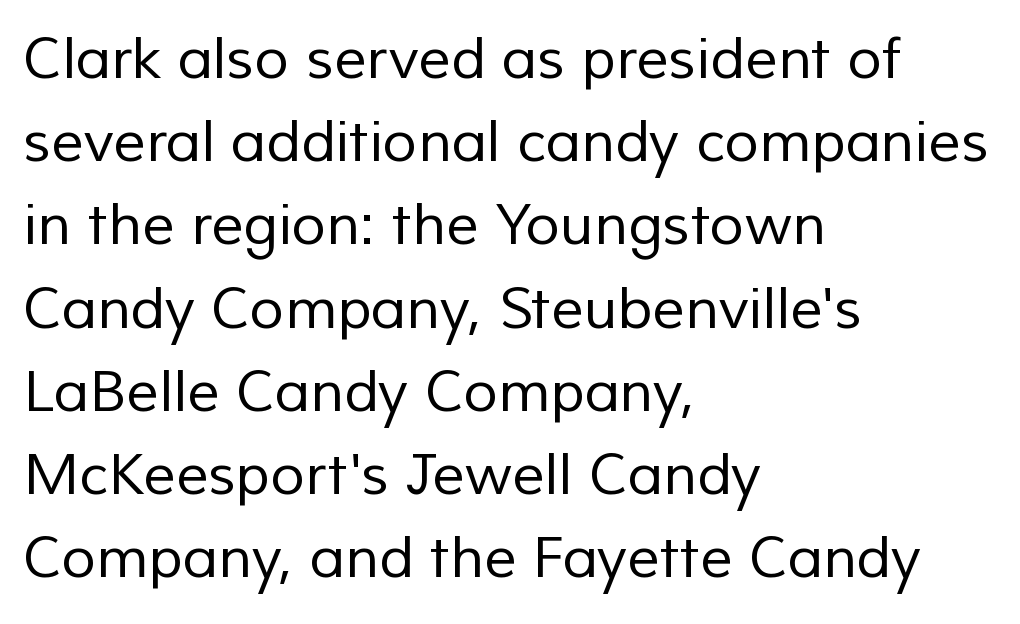
The image shows 57 px regular-weight sans-serif type; set left-aligned, normal line spacing (1.46x), normal letter spacing, not underlined; low stroke contrast and a medium x-height.
